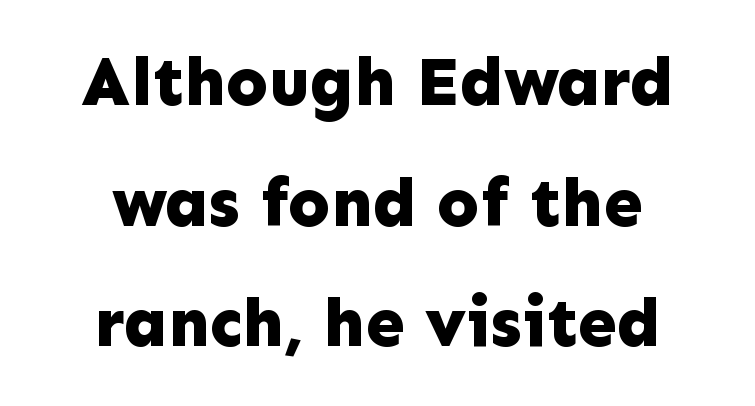
Q: Is the text bold? A: Yes.
Q: Is the text italic (slanted)? A: No, it is upright.
Q: Is the typeface a serif or a sans-serif typeface? A: Sans-serif.
Q: Is the text underlined? A: No.
Q: How is the paragraph aligned? A: Centered.
Q: Is the spacing between letters normal or unusually wide? A: Normal.
Q: Width (condensed, normal, or wide)? A: Normal.
Q: Stroke contrast? A: Low.
Q: x-height? A: Medium.
Q: Monospaced? A: No.
